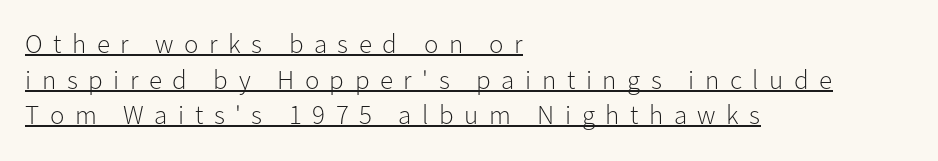
You could only call the tracking loose — the letters float apart. This is not heavy type; no bold has been used. Each line starts at the same left margin while the right side varies. A typesetter would call this leading conventional body-copy spacing. A continuous stroke trails under the words, as in a hyperlink.
